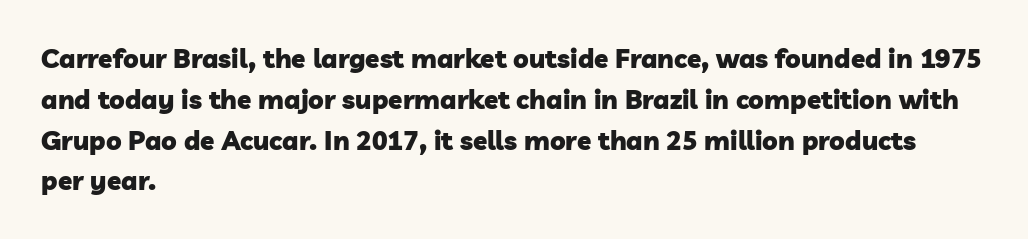
The image shows 26 px bold type; set left-aligned, normal line spacing (1.57x), normal letter spacing, not underlined.
